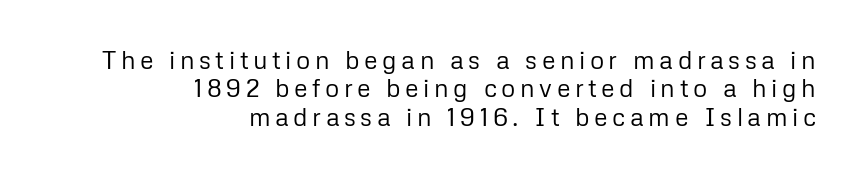
Q: Is the text bold? A: No.
Q: Is the text italic (slanted)? A: No, it is upright.
Q: Is the text underlined? A: No.
Q: How is the paragraph aligned? A: Right-aligned.
Q: Is the spacing between lines tight, normal or loose? A: Tight.
